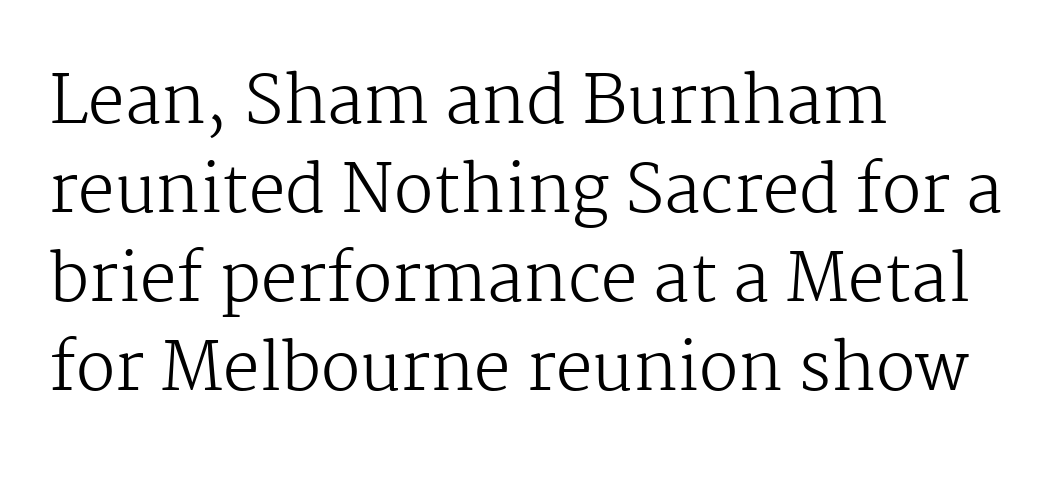
{"serif": "yes", "italic": "no", "bold": "no", "weight": "regular", "width": "normal", "stroke_contrast": "medium", "x_height": "medium", "monospaced": "no", "underline": "no", "align": "left", "line_spacing": "normal", "line_spacing_ratio": 1.37, "letter_spacing": "normal", "letter_spacing_em": 0.0, "glyph_px": 65}
